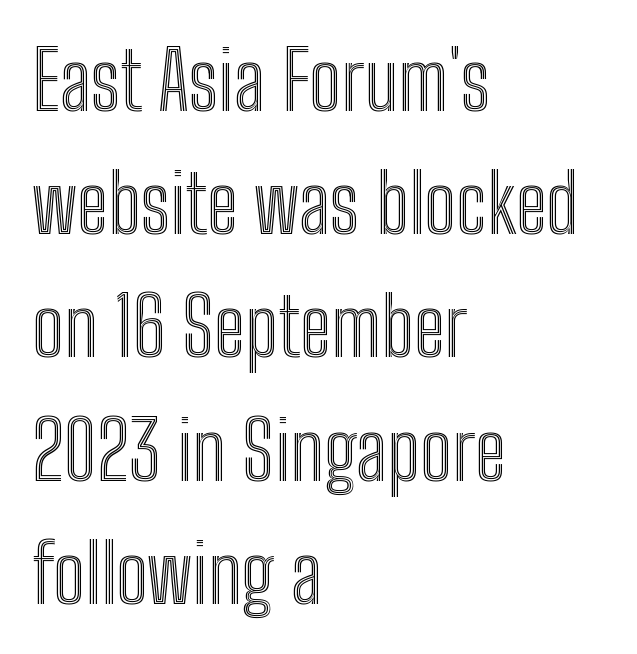
{"italic": "no", "width": "condensed", "x_height": "medium", "monospaced": "no", "underline": "no", "align": "left", "line_spacing": "normal", "line_spacing_ratio": 1.54, "letter_spacing": "normal", "letter_spacing_em": 0.0, "glyph_px": 80}
